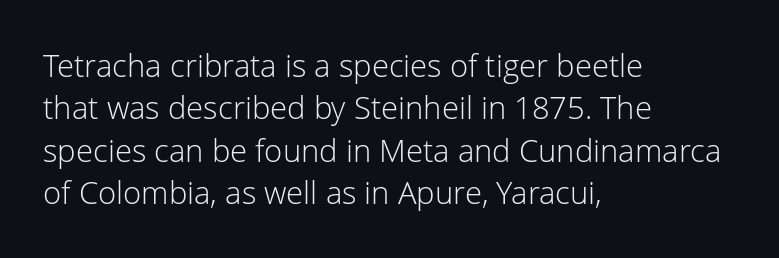
The image shows 31 px light sans-serif type, upright; set left-aligned, normal line spacing (1.37x), normal letter spacing, not underlined; low stroke contrast and a medium x-height.
